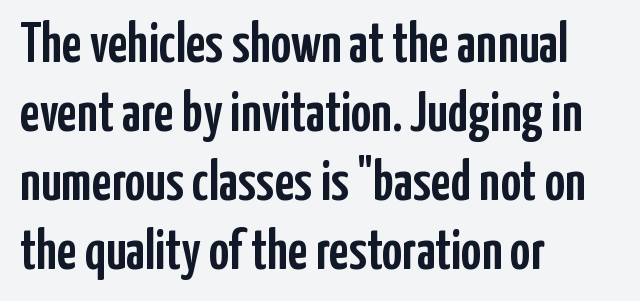
Q: Is the text italic (slanted)? A: No, it is upright.
Q: Is the typeface a serif or a sans-serif typeface? A: Sans-serif.
Q: Is the text underlined? A: No.
Q: How is the paragraph aligned? A: Left-aligned.
Q: Is the spacing between letters normal or unusually wide? A: Normal.
Q: Width (condensed, normal, or wide)? A: Condensed.
Q: Stroke contrast? A: Low.
Q: x-height? A: Medium.
Q: Monospaced? A: No.
